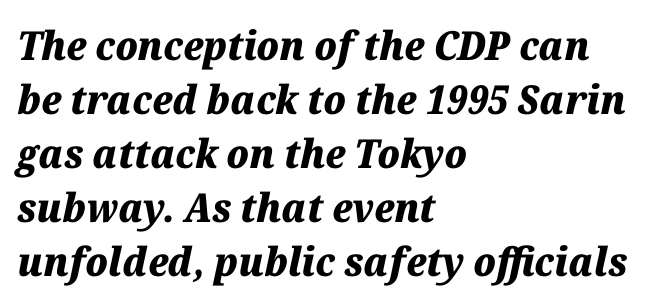
The image shows 40 px heavy type, italic (leaning right); set left-aligned, normal line spacing (1.35x), normal letter spacing, not underlined; medium stroke contrast and a medium x-height.
